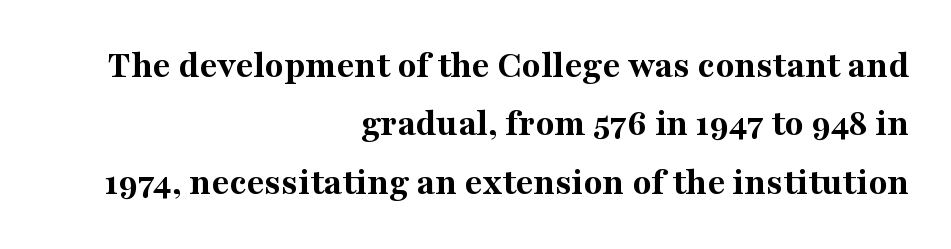
Q: Is the text bold? A: Yes.
Q: Is the text italic (slanted)? A: No, it is upright.
Q: Is the typeface a serif or a sans-serif typeface? A: Serif.
Q: Is the text underlined? A: No.
Q: How is the paragraph aligned? A: Right-aligned.
Q: Is the spacing between letters normal or unusually wide? A: Normal.
Q: Is the spacing between lines tight, normal or loose? A: Normal.
Q: Width (condensed, normal, or wide)? A: Normal.
Q: Stroke contrast? A: Medium.
Q: x-height? A: Medium.
Q: Monospaced? A: No.
